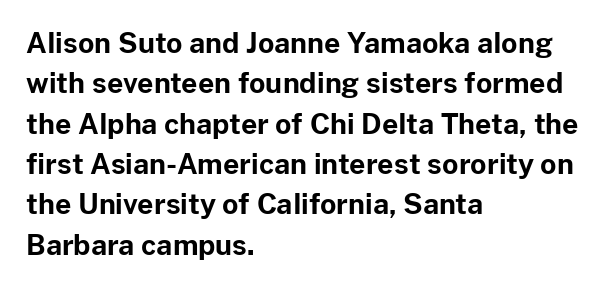
The image shows 28 px bold sans-serif type, upright; set left-aligned, normal line spacing (1.44x), normal letter spacing, not underlined; low stroke contrast and a medium x-height.
